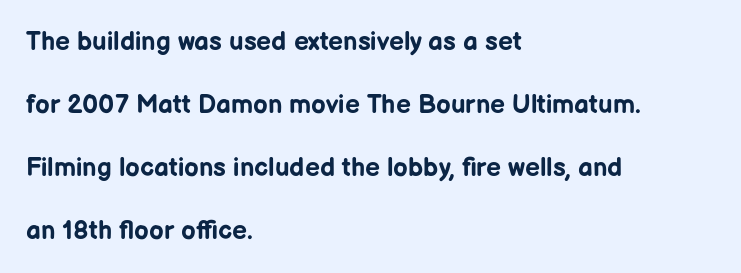
Q: Is the text bold? A: Yes.
Q: Is the text italic (slanted)? A: No, it is upright.
Q: Is the text underlined? A: No.
Q: How is the paragraph aligned? A: Left-aligned.
Q: Is the spacing between letters normal or unusually wide? A: Normal.
Q: Is the spacing between lines tight, normal or loose? A: Loose.
